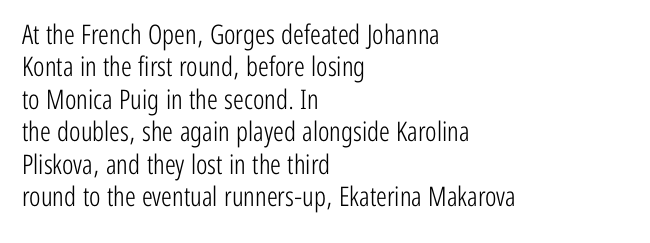
{"italic": "no", "bold": "no", "underline": "no", "align": "left", "line_spacing_ratio": 1.2, "letter_spacing": "normal", "letter_spacing_em": 0.0, "glyph_px": 27}
